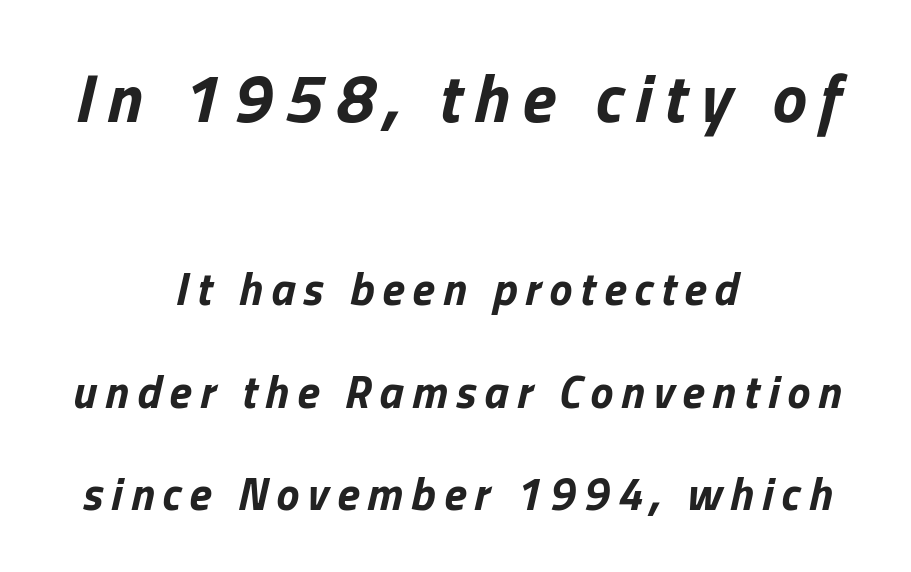
The image shows 69 px bold type, italic (leaning right); set centered, loose line spacing (2.23x), not underlined; the first (top) block is 1.5x larger; low stroke contrast and a medium x-height.
